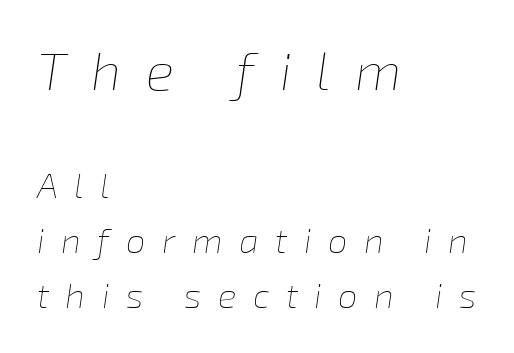
Q: Is the text bold? A: No.
Q: Is the text italic (slanted)? A: Yes, it leans right by about 8 degrees.
Q: Is the text underlined? A: No.
Q: How is the paragraph aligned? A: Left-aligned.
Q: Is the spacing between letters normal or unusually wide? A: Unusually wide.
Q: Is the spacing between lines tight, normal or loose? A: Normal.
Q: Which block of text is set in a larger size, the first (top) or the second (bottom)? A: The first (top) one.
Q: Width (condensed, normal, or wide)? A: Normal.
Q: Stroke contrast? A: Low.
Q: x-height? A: Medium.
Q: Monospaced? A: No.
